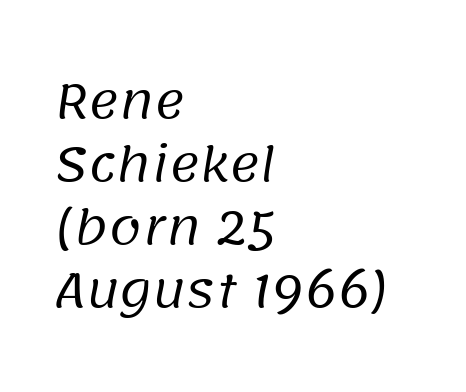
Q: Is the text bold? A: No.
Q: Is the typeface a serif or a sans-serif typeface? A: Sans-serif.
Q: Is the text underlined? A: No.
Q: How is the paragraph aligned? A: Left-aligned.
Q: Is the spacing between letters normal or unusually wide? A: Normal.
Q: Is the spacing between lines tight, normal or loose? A: Normal.
Q: Width (condensed, normal, or wide)? A: Normal.
Q: Stroke contrast? A: Low.
Q: x-height? A: Large.
Q: Monospaced? A: No.
